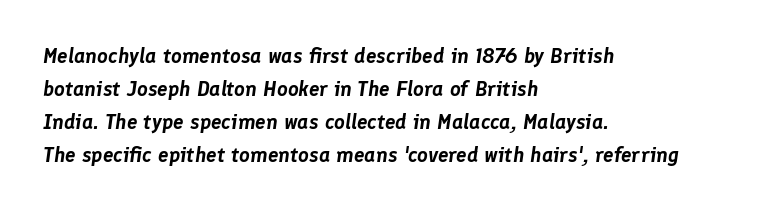
{"italic": "yes", "lean": "right", "slant_degrees": 8, "underline": "no", "align": "left", "line_spacing": "normal", "line_spacing_ratio": 1.57, "letter_spacing": "normal", "letter_spacing_em": 0.0, "glyph_px": 21}
